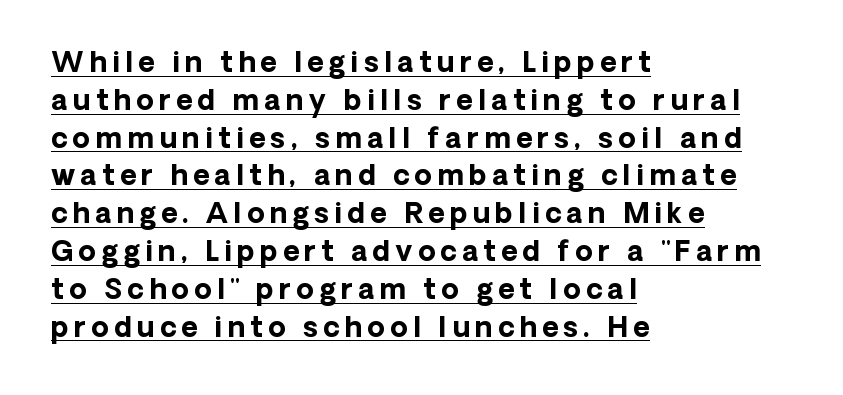
Q: Is the text bold? A: Yes.
Q: Is the text italic (slanted)? A: No, it is upright.
Q: Is the typeface a serif or a sans-serif typeface? A: Sans-serif.
Q: Is the text underlined? A: Yes.
Q: How is the paragraph aligned? A: Left-aligned.
Q: Is the spacing between lines tight, normal or loose? A: Normal.
Q: Width (condensed, normal, or wide)? A: Normal.
Q: Stroke contrast? A: Low.
Q: x-height? A: Medium.
Q: Monospaced? A: No.
